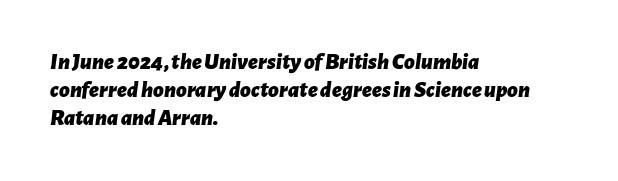
Q: Is the text bold? A: Yes.
Q: Is the text italic (slanted)? A: Yes, it leans right by about 7 degrees.
Q: Is the text underlined? A: No.
Q: How is the paragraph aligned? A: Left-aligned.
Q: Is the spacing between letters normal or unusually wide? A: Normal.
